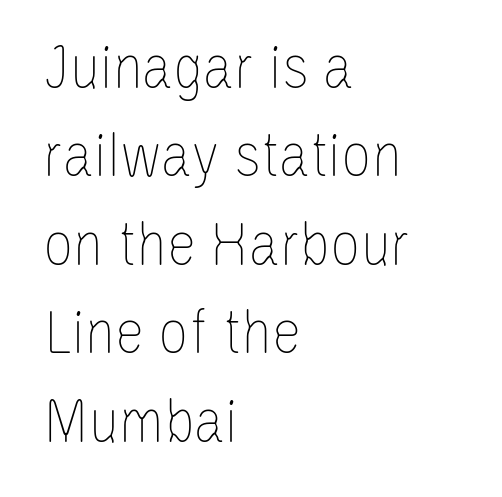
{"italic": "no", "bold": "no", "weight": "thin", "width": "condensed", "stroke_contrast": "low", "x_height": "large", "monospaced": "no", "underline": "no", "align": "left", "line_spacing": "normal", "line_spacing_ratio": 1.34, "letter_spacing": "normal", "letter_spacing_em": 0.0, "glyph_px": 66}
